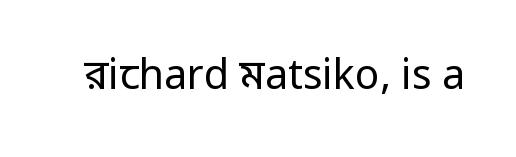
Here the designer chose a conventional face with non-uniform glyph widths. Any mark beneath the type? The region is blank. Check where the strokes stop: nothing finishes them off — pure sans. The typesetting does not lean heavy: it is not bold. The letters sit at their default tracking, neither squeezed nor spread. A roman cut, with each character standing at attention.
